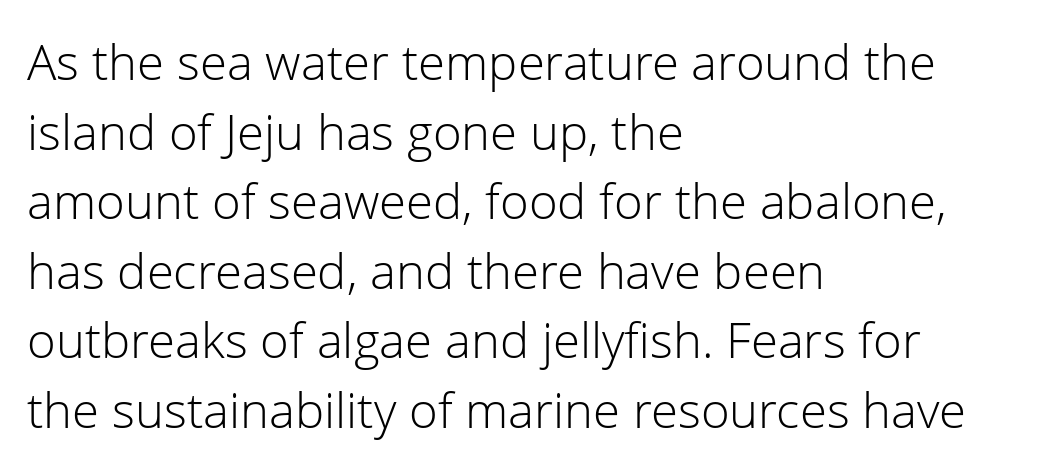
The image shows 49 px light sans-serif type, upright; set left-aligned, normal line spacing (1.42x), normal letter spacing, not underlined; low stroke contrast and a medium x-height.
